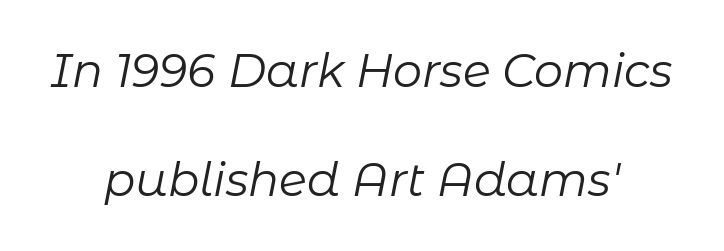
Q: Is the text bold? A: No.
Q: Is the text italic (slanted)? A: Yes, it leans right by about 11 degrees.
Q: Is the text underlined? A: No.
Q: How is the paragraph aligned? A: Centered.
Q: Is the spacing between letters normal or unusually wide? A: Normal.
Q: Is the spacing between lines tight, normal or loose? A: Loose.
Q: Width (condensed, normal, or wide)? A: Normal.
Q: Stroke contrast? A: Low.
Q: x-height? A: Medium.
Q: Monospaced? A: No.
